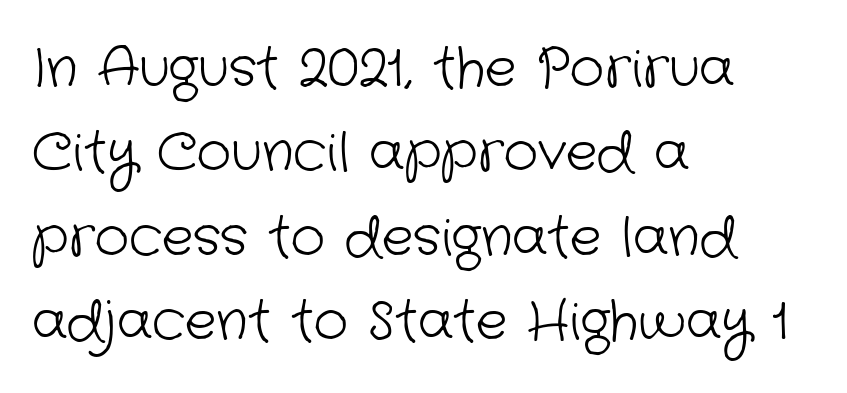
{"serif": "no", "bold": "no", "weight": "light", "width": "normal", "stroke_contrast": "low", "x_height": "medium", "monospaced": "no", "underline": "no", "align": "left", "line_spacing": "normal", "line_spacing_ratio": 1.59, "letter_spacing": "normal", "letter_spacing_em": 0.0, "glyph_px": 53}
